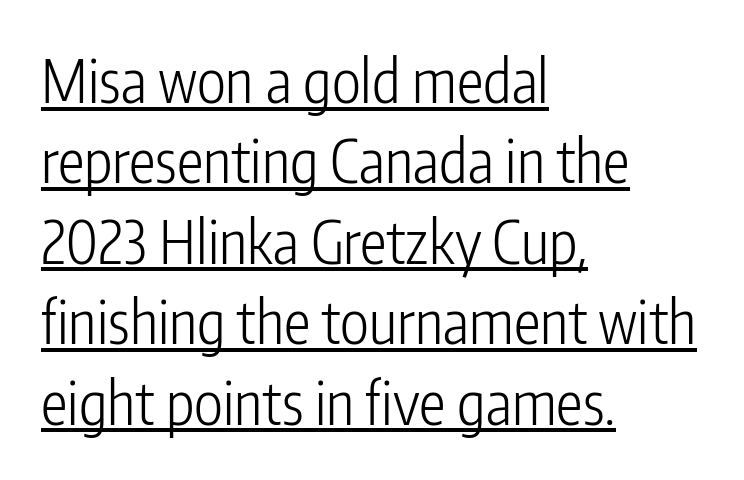
Q: Is the text bold? A: No.
Q: Is the text italic (slanted)? A: No, it is upright.
Q: Is the typeface a serif or a sans-serif typeface? A: Sans-serif.
Q: Is the text underlined? A: Yes.
Q: How is the paragraph aligned? A: Left-aligned.
Q: Is the spacing between letters normal or unusually wide? A: Normal.
Q: Is the spacing between lines tight, normal or loose? A: Normal.
Q: Width (condensed, normal, or wide)? A: Condensed.
Q: Stroke contrast? A: Low.
Q: x-height? A: Medium.
Q: Monospaced? A: No.
